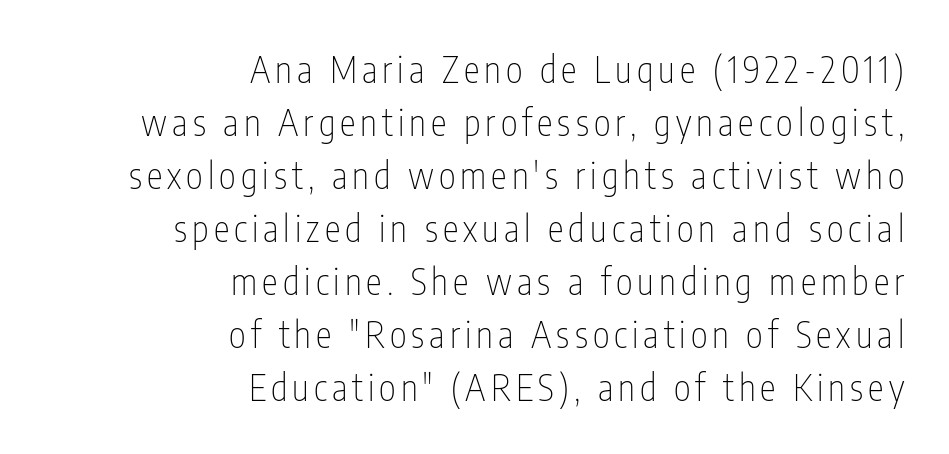
Q: Is the text bold? A: No.
Q: Is the text italic (slanted)? A: No, it is upright.
Q: Is the typeface a serif or a sans-serif typeface? A: Sans-serif.
Q: Is the text underlined? A: No.
Q: How is the paragraph aligned? A: Right-aligned.
Q: Is the spacing between lines tight, normal or loose? A: Normal.
Q: Width (condensed, normal, or wide)? A: Condensed.
Q: Stroke contrast? A: Low.
Q: x-height? A: Medium.
Q: Monospaced? A: No.
